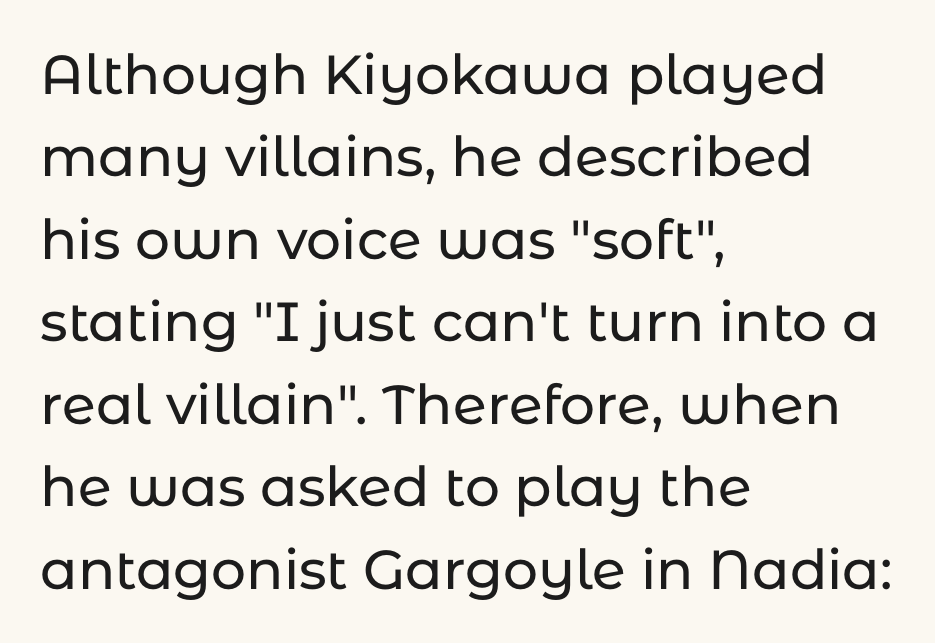
The image shows 55 px sans-serif type, upright; set left-aligned, normal line spacing (1.5x), normal letter spacing, not underlined; low stroke contrast and a medium x-height.
